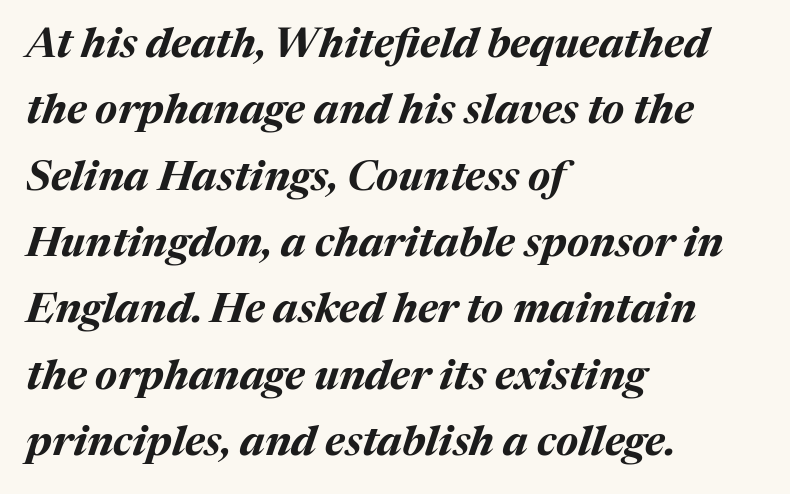
Q: Is the text bold? A: Yes.
Q: Is the text italic (slanted)? A: Yes, it leans right by about 17 degrees.
Q: Is the text underlined? A: No.
Q: How is the paragraph aligned? A: Left-aligned.
Q: Is the spacing between letters normal or unusually wide? A: Normal.
Q: Is the spacing between lines tight, normal or loose? A: Normal.
Q: Width (condensed, normal, or wide)? A: Normal.
Q: Stroke contrast? A: Medium.
Q: x-height? A: Medium.
Q: Monospaced? A: No.
